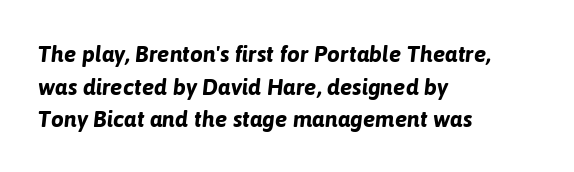
The image shows 23 px bold type, italic (leaning right); set left-aligned, normal line spacing (1.42x), normal letter spacing, not underlined.
